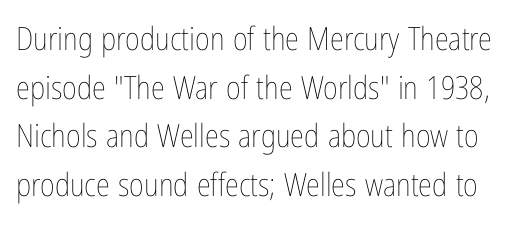
Q: Is the text bold? A: No.
Q: Is the text italic (slanted)? A: No, it is upright.
Q: Is the text underlined? A: No.
Q: Is the spacing between letters normal or unusually wide? A: Normal.
Q: Is the spacing between lines tight, normal or loose? A: Normal.
Q: Width (condensed, normal, or wide)? A: Condensed.
Q: Stroke contrast? A: Low.
Q: x-height? A: Medium.
Q: Monospaced? A: No.
